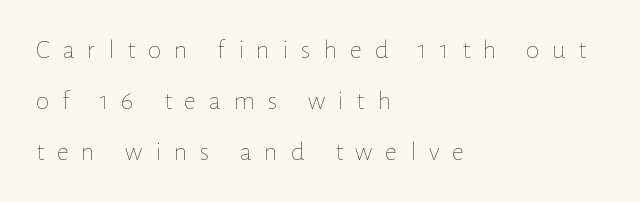
The image shows 27 px text type, upright; set left-aligned, line spacing 1.88x, unusually wide letter spacing (+0.47 em), not underlined.
